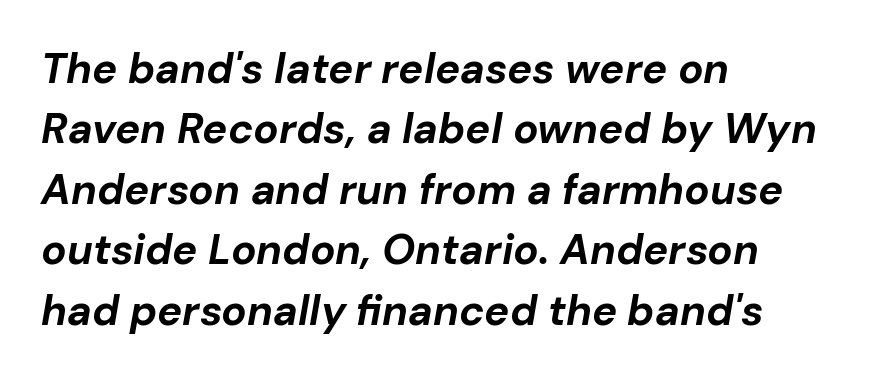
Q: Is the text bold? A: Yes.
Q: Is the text italic (slanted)? A: Yes, it leans right by about 10 degrees.
Q: Is the text underlined? A: No.
Q: How is the paragraph aligned? A: Left-aligned.
Q: Is the spacing between letters normal or unusually wide? A: Normal.
Q: Is the spacing between lines tight, normal or loose? A: Normal.
Q: Width (condensed, normal, or wide)? A: Normal.
Q: Stroke contrast? A: Low.
Q: x-height? A: Medium.
Q: Monospaced? A: No.
